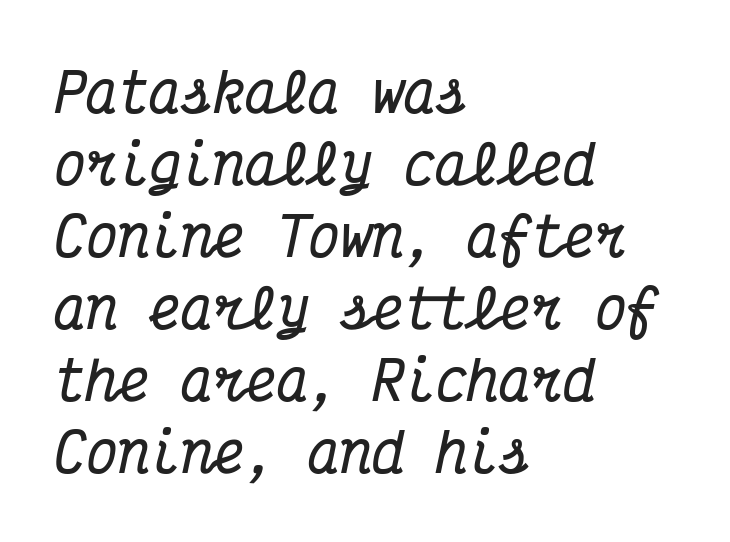
Q: Is the text bold? A: Yes.
Q: Is the text italic (slanted)? A: Yes, it leans right by about 12 degrees.
Q: Is the typeface a serif or a sans-serif typeface? A: Serif.
Q: Is the text underlined? A: No.
Q: How is the paragraph aligned? A: Left-aligned.
Q: Is the spacing between letters normal or unusually wide? A: Normal.
Q: Is the spacing between lines tight, normal or loose? A: Normal.
Q: Width (condensed, normal, or wide)? A: Condensed.
Q: Stroke contrast? A: Medium.
Q: x-height? A: Medium.
Q: Monospaced? A: Yes.
